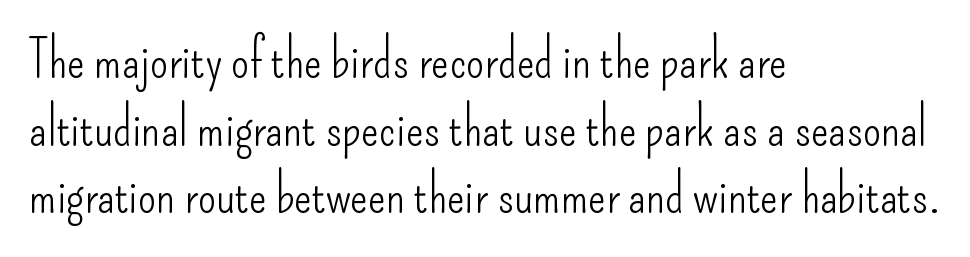
Where is the straight margin? On the left. This sample uses a sans-serif face. The letters advance in unequal steps, a hallmark of proportional type. Letters have the restrained weight of plain body copy at most. The gaps between neighbouring characters are ordinary and unremarkable.
